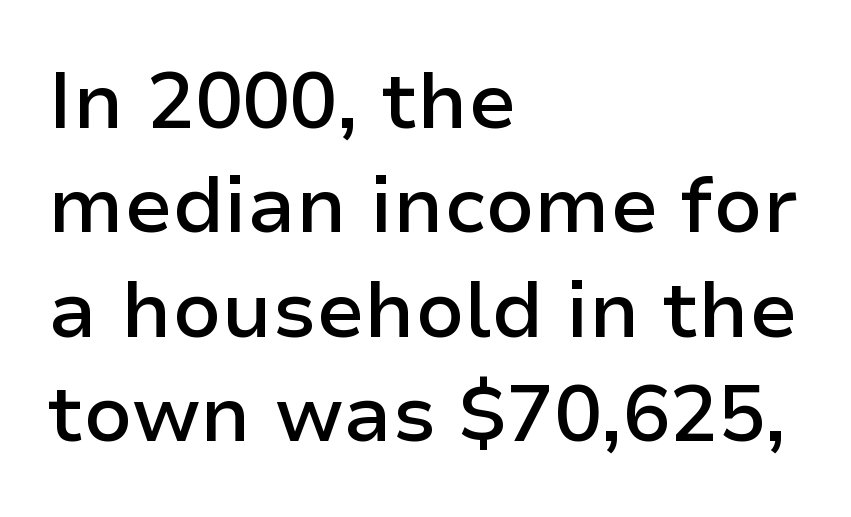
Q: Is the text bold? A: Semi-bold.
Q: Is the text italic (slanted)? A: No, it is upright.
Q: Is the typeface a serif or a sans-serif typeface? A: Sans-serif.
Q: Is the text underlined? A: No.
Q: How is the paragraph aligned? A: Left-aligned.
Q: Is the spacing between letters normal or unusually wide? A: Normal.
Q: Is the spacing between lines tight, normal or loose? A: Normal.
Q: Width (condensed, normal, or wide)? A: Normal.
Q: Stroke contrast? A: Low.
Q: x-height? A: Medium.
Q: Monospaced? A: No.
